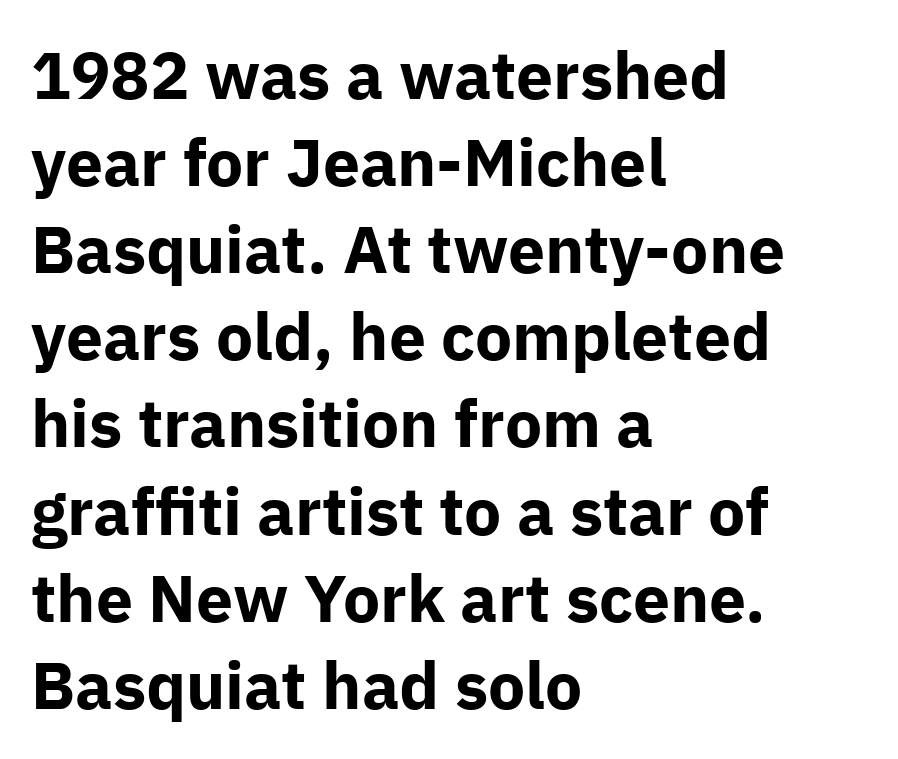
The image shows 66 px bold sans-serif type, upright; set left-aligned, normal line spacing (1.32x), normal letter spacing, not underlined; low stroke contrast and a medium x-height.
